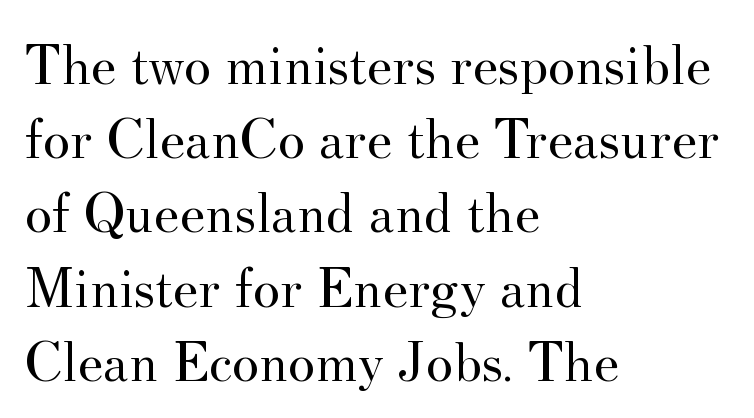
Q: Is the text bold? A: No.
Q: Is the text italic (slanted)? A: No, it is upright.
Q: Is the typeface a serif or a sans-serif typeface? A: Serif.
Q: Is the text underlined? A: No.
Q: How is the paragraph aligned? A: Left-aligned.
Q: Is the spacing between letters normal or unusually wide? A: Normal.
Q: Is the spacing between lines tight, normal or loose? A: Normal.
Q: Width (condensed, normal, or wide)? A: Normal.
Q: Stroke contrast? A: Medium.
Q: x-height? A: Small.
Q: Monospaced? A: No.
